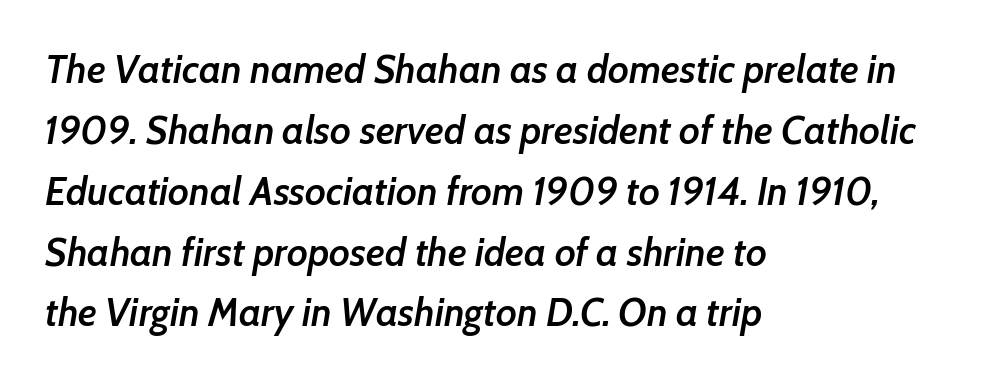
The strokes are fattened partway — semibold, not bold. These lines are rendered in a variable-pitch font. If you drew a line through each stem, it would be angled. The gaps between neighbouring characters are ordinary and unremarkable. Typeset ragged right — the left edge is the straight one. Each new line begins a customary step beneath the previous one.
